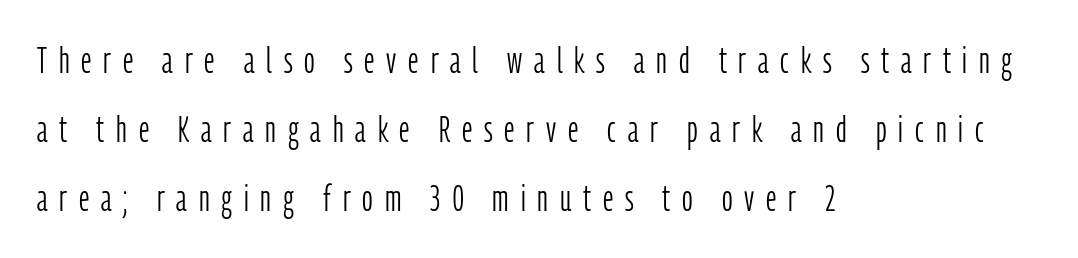
Q: Is the text bold? A: No.
Q: Is the text italic (slanted)? A: No, it is upright.
Q: Is the typeface a serif or a sans-serif typeface? A: Sans-serif.
Q: Is the text underlined? A: No.
Q: How is the paragraph aligned? A: Left-aligned.
Q: Is the spacing between letters normal or unusually wide? A: Unusually wide.
Q: Width (condensed, normal, or wide)? A: Condensed.
Q: Stroke contrast? A: Low.
Q: x-height? A: Medium.
Q: Monospaced? A: No.
